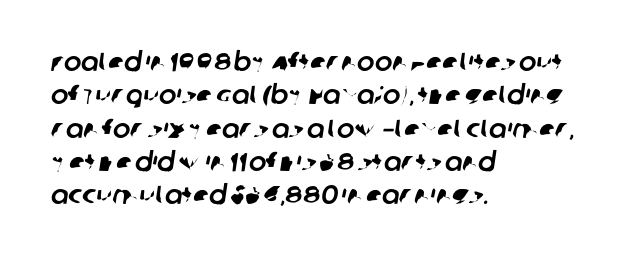
{"underline": "no", "align": "left", "line_spacing": "normal", "line_spacing_ratio": 1.28, "letter_spacing": "normal", "letter_spacing_em": 0.0, "glyph_px": 26}
